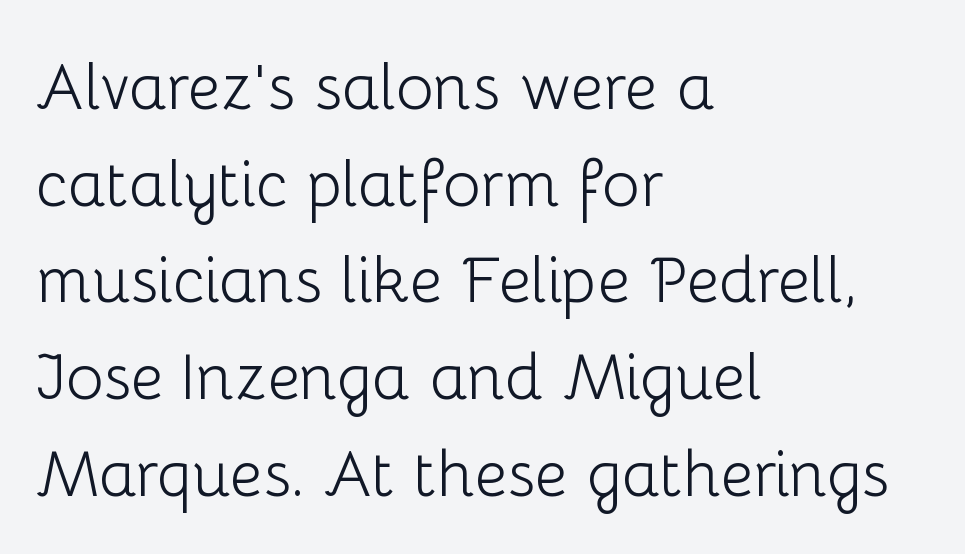
Q: Is the text bold? A: No.
Q: Is the text italic (slanted)? A: No, it is upright.
Q: Is the typeface a serif or a sans-serif typeface? A: Sans-serif.
Q: Is the text underlined? A: No.
Q: How is the paragraph aligned? A: Left-aligned.
Q: Is the spacing between letters normal or unusually wide? A: Normal.
Q: Is the spacing between lines tight, normal or loose? A: Normal.
Q: Width (condensed, normal, or wide)? A: Normal.
Q: Stroke contrast? A: Low.
Q: x-height? A: Medium.
Q: Monospaced? A: No.
